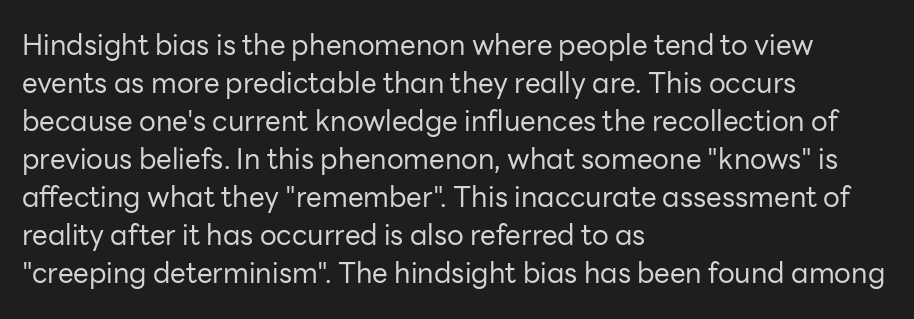
{"serif": "no", "italic": "no", "bold": "no", "weight": "regular", "width": "normal", "stroke_contrast": "low", "x_height": "medium", "monospaced": "no", "underline": "no", "align": "left", "line_spacing": "normal", "line_spacing_ratio": 1.36, "letter_spacing": "normal", "letter_spacing_em": 0.0, "glyph_px": 28}
